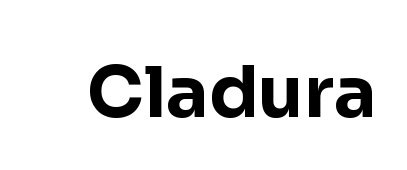
Q: Is the text bold? A: Yes.
Q: Is the text italic (slanted)? A: No, it is upright.
Q: Is the typeface a serif or a sans-serif typeface? A: Sans-serif.
Q: Is the text underlined? A: No.
Q: Is the spacing between letters normal or unusually wide? A: Normal.
Q: Width (condensed, normal, or wide)? A: Normal.
Q: Stroke contrast? A: Low.
Q: x-height? A: Medium.
Q: Monospaced? A: No.
